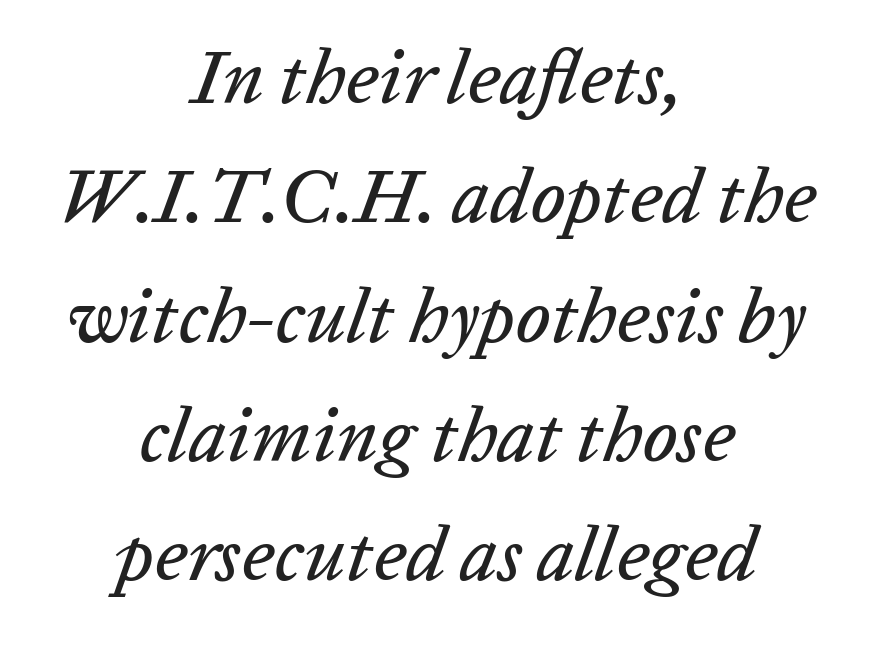
Q: Is the text italic (slanted)? A: Yes, it leans right by about 20 degrees.
Q: Is the text underlined? A: No.
Q: How is the paragraph aligned? A: Centered.
Q: Is the spacing between letters normal or unusually wide? A: Normal.
Q: Is the spacing between lines tight, normal or loose? A: Normal.
Q: Width (condensed, normal, or wide)? A: Normal.
Q: Stroke contrast? A: Low.
Q: x-height? A: Medium.
Q: Monospaced? A: No.
